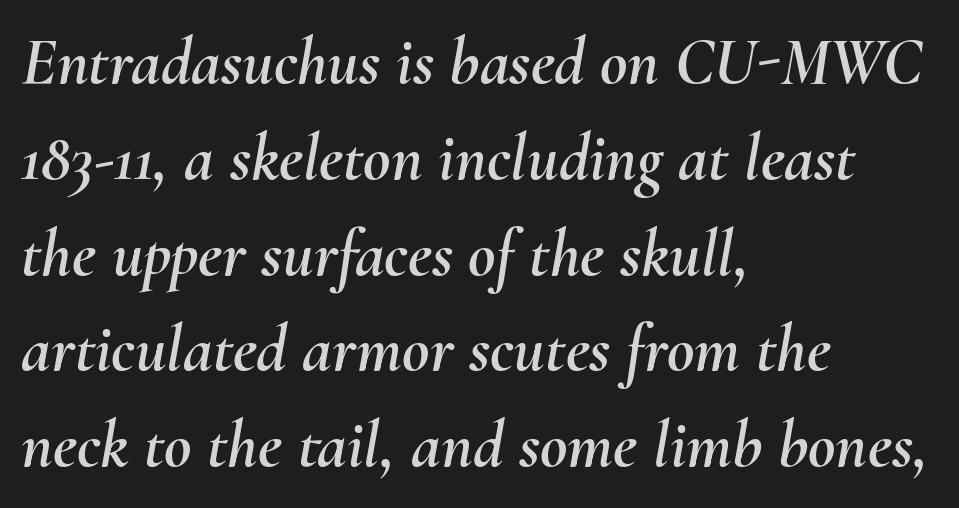
The image shows 67 px text type, italic (leaning right); set left-aligned, normal line spacing (1.43x), normal letter spacing, not underlined; medium stroke contrast and a small x-height.
